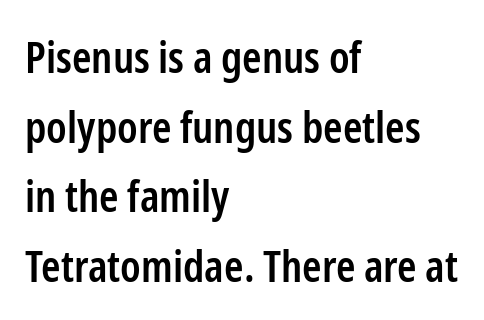
Each letter keeps its own natural width here, so spacing adapts to shape. A somewhat darkened texture: the type is semibold rather than bold. Rendered with straight, roman letterforms. No word sits above an underline.
